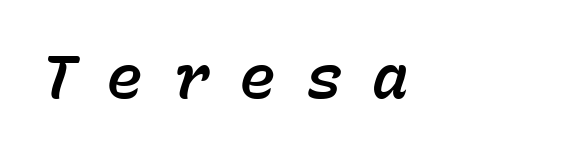
{"italic": "yes", "lean": "right", "slant_degrees": 15, "width": "normal", "stroke_contrast": "low", "x_height": "medium", "monospaced": "yes", "underline": "no", "letter_spacing": "wide", "letter_spacing_em": 0.49, "glyph_px": 61}
